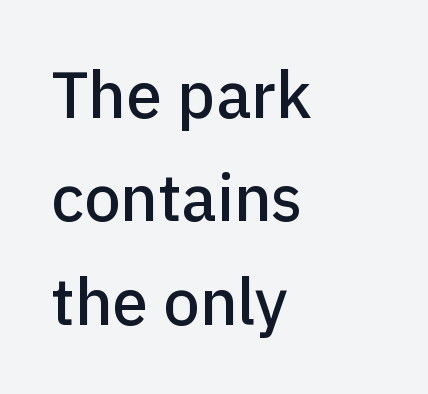
How are the letters spaced? Ordinarily, with no added tracking. Think of a printed novel: that variable character pitch is what you see here. Each row of text sits above clean, open space. The typeface chosen for these lines omits serifs. A classic flush-left, rag-right setting is used for this passage.
